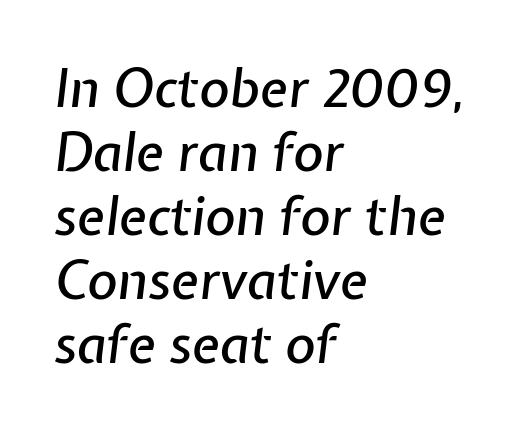
Q: Is the text italic (slanted)? A: Yes, it leans right by about 7 degrees.
Q: Is the text underlined? A: No.
Q: How is the paragraph aligned? A: Left-aligned.
Q: Is the spacing between letters normal or unusually wide? A: Normal.
Q: Width (condensed, normal, or wide)? A: Normal.
Q: Stroke contrast? A: Low.
Q: x-height? A: Medium.
Q: Monospaced? A: No.
